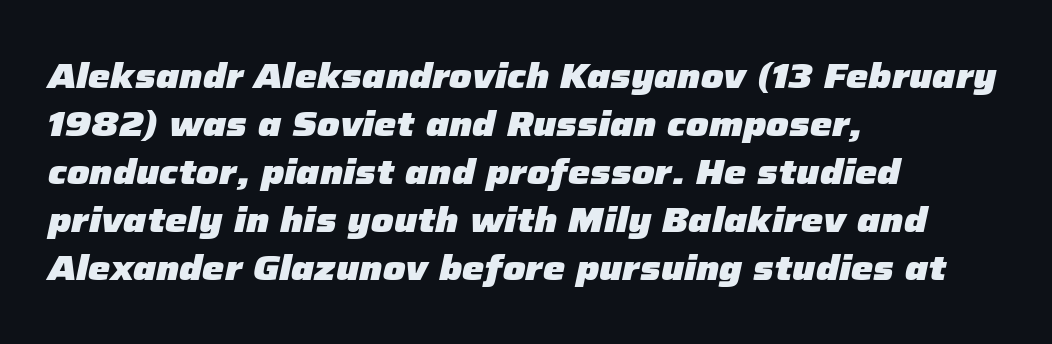
Look at the stroke-to-counter ratio: heavy, a bold. Italic: yes, the glyphs are oblique. The passage shown is not underscored anywhere. The gaps between neighbouring characters are ordinary and unremarkable. The paragraph shown leans on its left margin.
